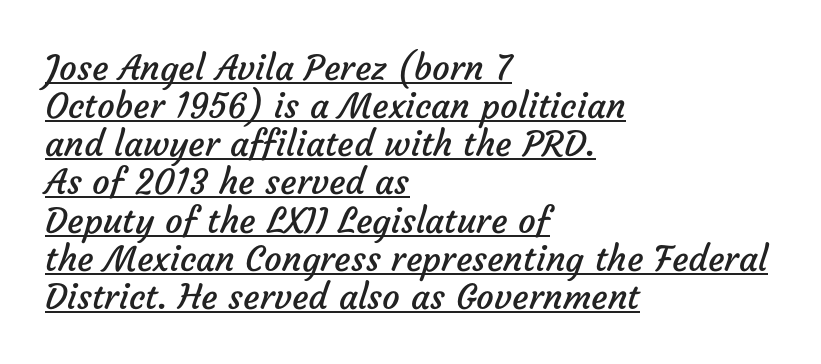
These characters rest on top of a visible drawn line. Standard letterfit; no display-style spreading of the glyphs. Horizontal bands of white between lines are thin slivers. Stems and bowls with no extra thickness — not bold. Which margin do the lines hug? The left one — the right edge is uneven. The designer went with a sans here, leaving each stem footless.
